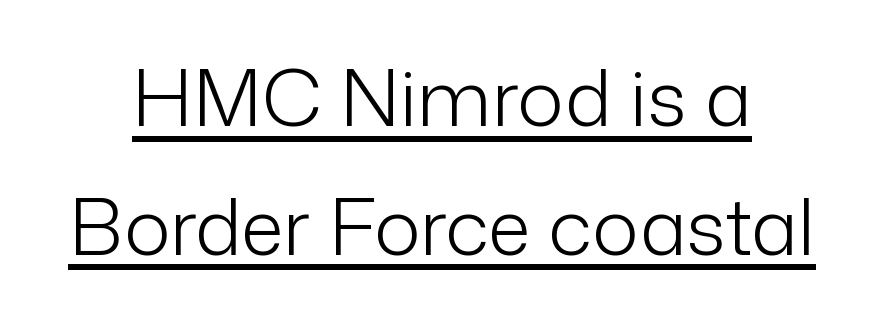
{"serif": "no", "italic": "no", "bold": "no", "weight": "light", "width": "normal", "stroke_contrast": "low", "x_height": "medium", "monospaced": "no", "underline": "yes", "line_spacing": "normal", "line_spacing_ratio": 1.65, "letter_spacing": "normal", "letter_spacing_em": 0.0, "glyph_px": 78}
